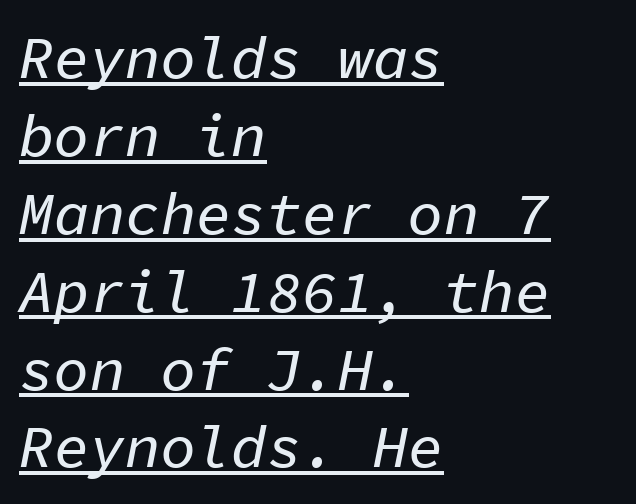
Q: Is the text italic (slanted)? A: Yes, it leans right by about 11 degrees.
Q: Is the text underlined? A: Yes.
Q: How is the paragraph aligned? A: Left-aligned.
Q: Is the spacing between letters normal or unusually wide? A: Normal.
Q: Is the spacing between lines tight, normal or loose? A: Normal.
Q: Width (condensed, normal, or wide)? A: Normal.
Q: Stroke contrast? A: Low.
Q: x-height? A: Medium.
Q: Monospaced? A: Yes.
